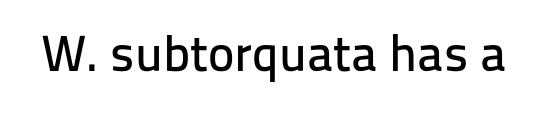
Q: Is the text italic (slanted)? A: No, it is upright.
Q: Is the typeface a serif or a sans-serif typeface? A: Sans-serif.
Q: Is the text underlined? A: No.
Q: Is the spacing between letters normal or unusually wide? A: Normal.
Q: Width (condensed, normal, or wide)? A: Normal.
Q: Stroke contrast? A: Low.
Q: x-height? A: Medium.
Q: Monospaced? A: No.
